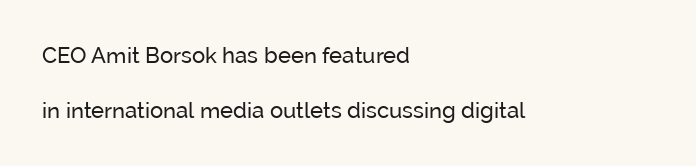
{"italic": "no", "bold": "no", "underline": "no", "align": "left", "line_spacing": "loose", "line_spacing_ratio": 2.48, "letter_spacing": "normal", "letter_spacing_em": 0.0, "glyph_px": 22}
